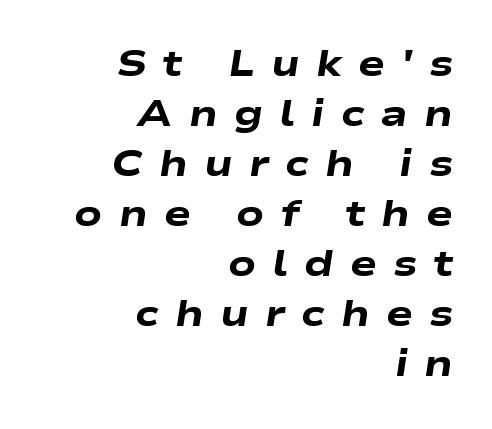
Varying glyph widths throughout — classic text-font behaviour. Is the letter spacing exaggerated? Yes — the characters are pushed far apart. Which margin do the lines hug? The right one — the left edge is uneven. Underlining? Definitely not there. The face used here has a pronounced slope to its letters. A dark, heavy texture on the line: the type is bold.
